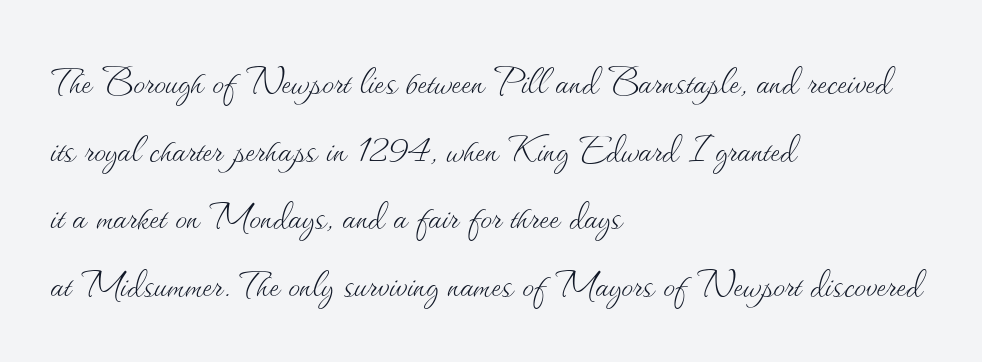
Note the varied advance widths — an 'i' is clearly narrower than an 'm'. Has an underline been added? It has not. A quiet, ordinary-to-light weight characterises the typeface. The tracking reads as untouched default to a designer's eye. This sample is left-justified, so line endings fall wherever the words run out. This sample keeps an unexceptional amount of space between lines.
